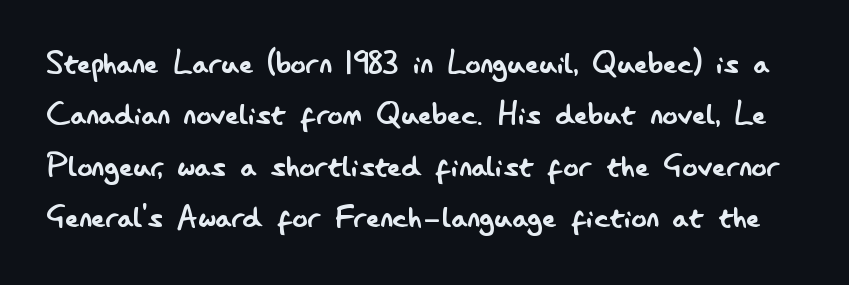
The passage shown is typed in a proportional face where columns would drift. Letter spacing: default. The specimen omits any rule beneath the text block's lines. This is the regular roman posture of the typeface.
